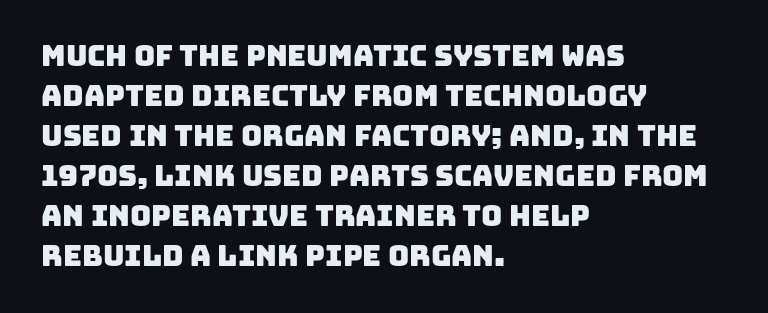
{"serif": "no", "width": "normal", "stroke_contrast": "low", "x_height": "large", "monospaced": "no", "underline": "no", "align": "left", "line_spacing": "normal", "line_spacing_ratio": 1.38, "letter_spacing": "normal", "letter_spacing_em": 0.0, "glyph_px": 29}
